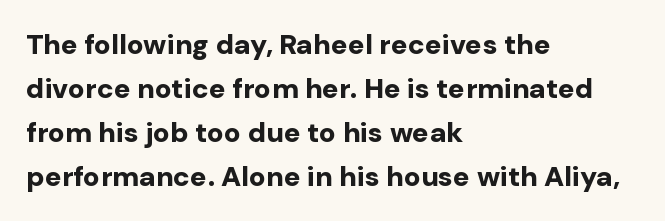
The image shows 28 px bold sans-serif type, upright; set left-aligned, normal line spacing (1.57x), normal letter spacing, not underlined; low stroke contrast and a medium x-height.
